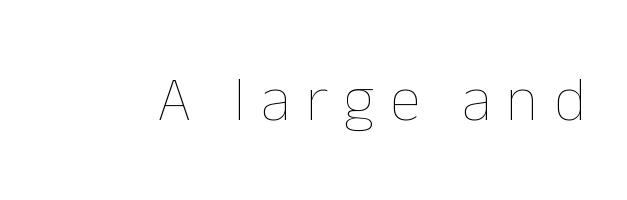
Q: Is the text bold? A: No.
Q: Is the text italic (slanted)? A: No, it is upright.
Q: Is the text underlined? A: No.
Q: Is the spacing between letters normal or unusually wide? A: Unusually wide.
Q: Width (condensed, normal, or wide)? A: Normal.
Q: Stroke contrast? A: Low.
Q: x-height? A: Medium.
Q: Monospaced? A: No.
